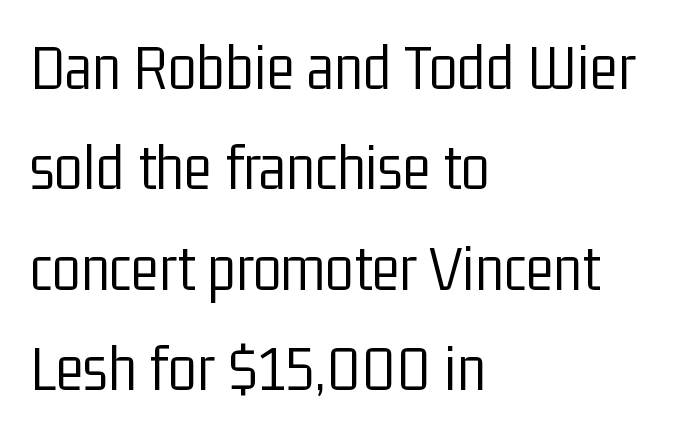
The image shows 66 px light, condensed sans-serif type, upright; set left-aligned, normal line spacing (1.52x), normal letter spacing, not underlined; low stroke contrast and a medium x-height.
